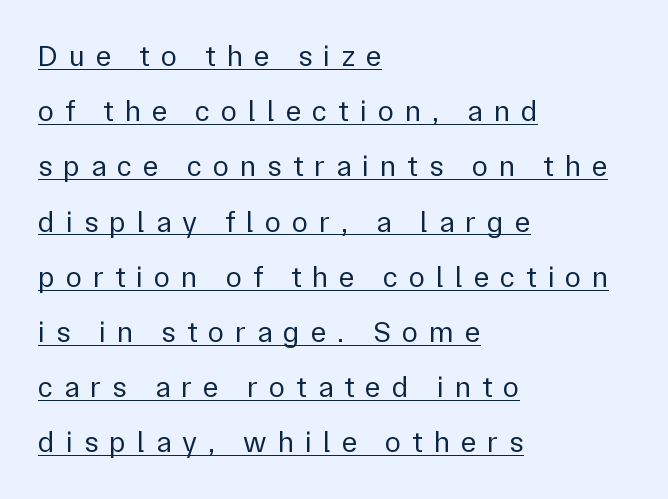
The image shows 30 px regular-weight sans-serif type, upright; set left-aligned, line spacing 1.84x, unusually wide letter spacing (+0.36 em), underlined; low stroke contrast and a medium x-height.
